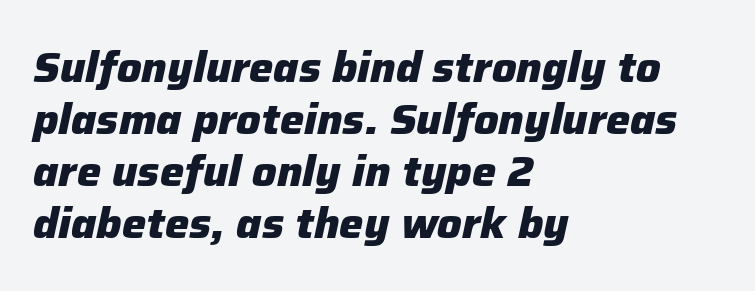
The image shows 43 px heavy type, italic (leaning right); set left-aligned, line spacing 1.21x, normal letter spacing, not underlined; low stroke contrast and a medium x-height.
